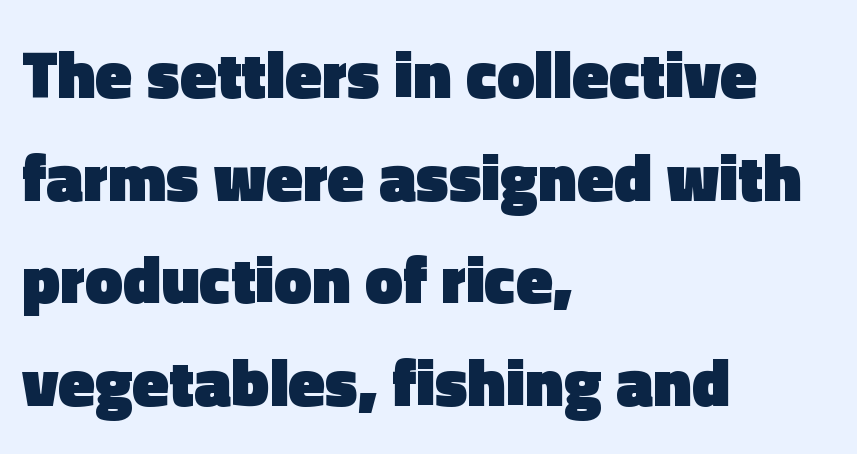
Leading: standard. A typesetter would call this proportional, since set widths differ per character. Serifs: no, the terminals of the letterforms are clean. A roman cut, with each character standing at attention.
